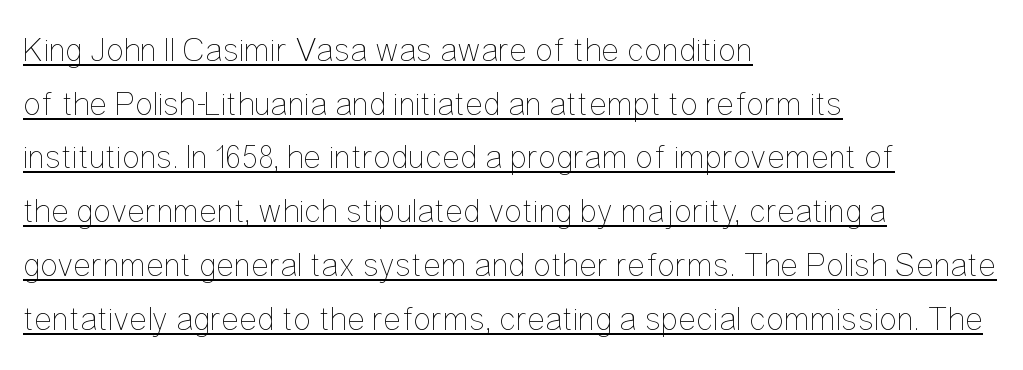
Line starts are locked; line ends wander. Do the characters align in a grid? No, the font is proportional. The letterforms sit at book weight or below. This is roman type, the default non-slanted kind. Vertical spacing — default.
